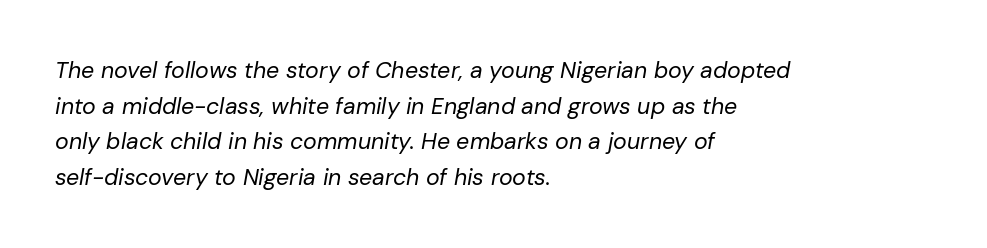
{"italic": "yes", "lean": "right", "slant_degrees": 10, "bold": "no", "underline": "no", "align": "left", "line_spacing": "normal", "line_spacing_ratio": 1.55, "letter_spacing": "normal", "letter_spacing_em": 0.0, "glyph_px": 23}
